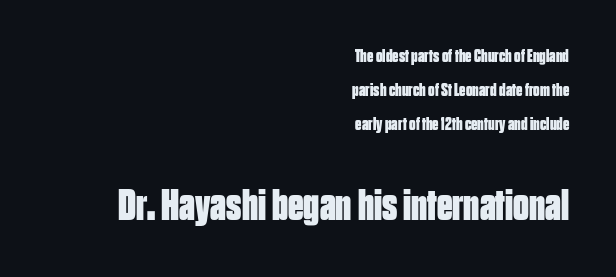
Q: Is the text bold? A: Yes.
Q: Is the text italic (slanted)? A: No, it is upright.
Q: Is the typeface a serif or a sans-serif typeface? A: Sans-serif.
Q: Is the text underlined? A: No.
Q: How is the paragraph aligned? A: Right-aligned.
Q: Is the spacing between letters normal or unusually wide? A: Normal.
Q: Which block of text is set in a larger size, the first (top) or the second (bottom)? A: The second (bottom) one.
Q: Width (condensed, normal, or wide)? A: Condensed.
Q: Stroke contrast? A: Low.
Q: x-height? A: Large.
Q: Monospaced? A: No.
